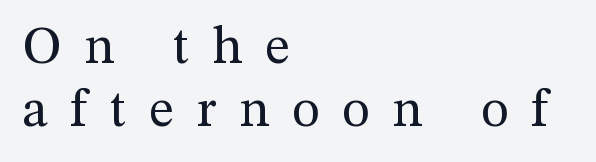
The image shows 53 px regular-weight serif type, upright; set left-aligned, line spacing 1.19x, unusually wide letter spacing (+0.43 em), not underlined; medium stroke contrast and a medium x-height.
